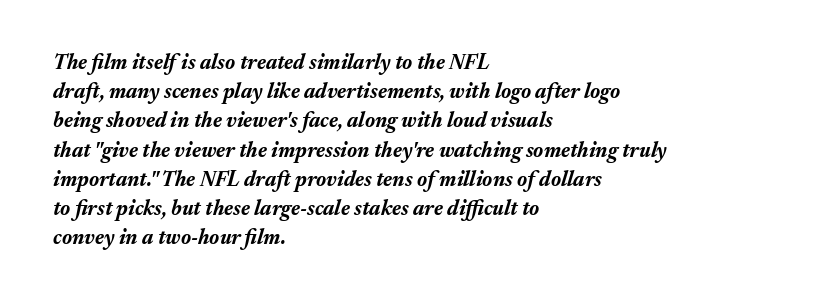
The image shows 21 px bold type, italic (leaning right); set left-aligned, normal line spacing (1.39x), normal letter spacing, not underlined.
